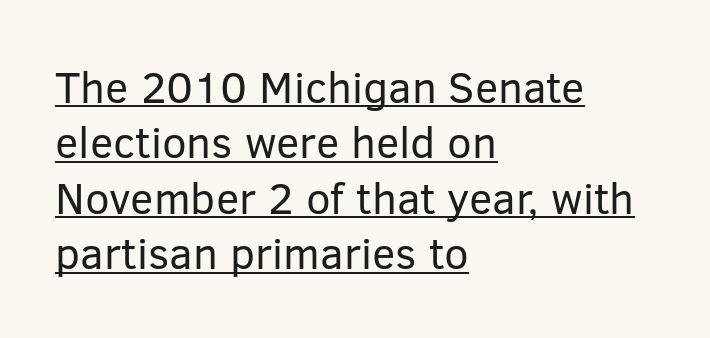
{"serif": "no", "italic": "no", "bold": "no", "weight": "regular", "width": "normal", "stroke_contrast": "low", "x_height": "medium", "monospaced": "no", "underline": "yes", "align": "left", "line_spacing": "normal", "line_spacing_ratio": 1.26, "letter_spacing": "normal", "letter_spacing_em": 0.0, "glyph_px": 44}
